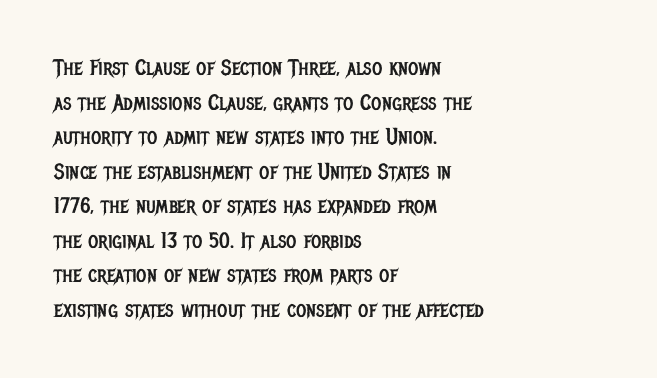
Which margin do the lines hug? The left one — the right edge is uneven. This is roman type, the default non-slanted kind. Summary of vertical rhythm: regular, with standard interline spacing. These glyphs show unthickened strokes, regular width or finer. The rendering keeps characters at their native spacing. The gap between lines stays unmarked.
